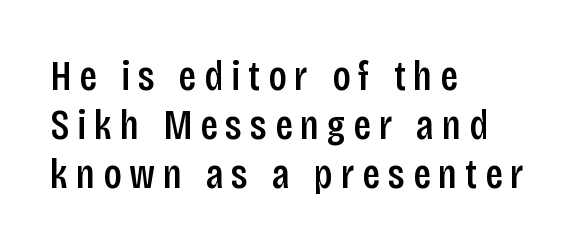
Q: Is the text bold? A: Semi-bold.
Q: Is the text italic (slanted)? A: No, it is upright.
Q: Is the typeface a serif or a sans-serif typeface? A: Sans-serif.
Q: Is the text underlined? A: No.
Q: How is the paragraph aligned? A: Left-aligned.
Q: Width (condensed, normal, or wide)? A: Condensed.
Q: Stroke contrast? A: Low.
Q: x-height? A: Large.
Q: Monospaced? A: No.
